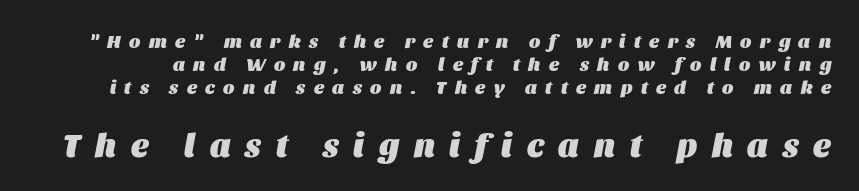
{"italic": "yes", "lean": "right", "slant_degrees": 11, "bold": "yes", "weight": "heavy", "width": "normal", "stroke_contrast": "medium", "x_height": "large", "monospaced": "no", "underline": "no", "line_spacing_ratio": 1.2, "letter_spacing": "wide", "letter_spacing_em": 0.45, "larger_block": "second", "size_ratio": 1.74, "glyph_px": 33}
